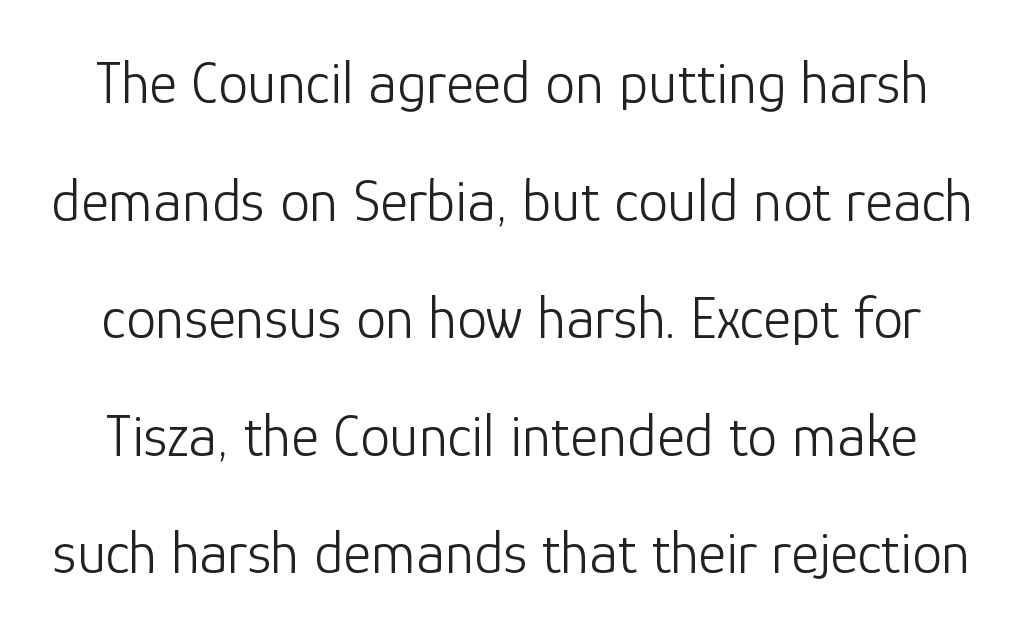
The space between consecutive lines is lavish. The letters advance in unequal steps, a hallmark of proportional type. Typographically, this falls in the sans-serif category. A roman cut, with each character standing at attention.
